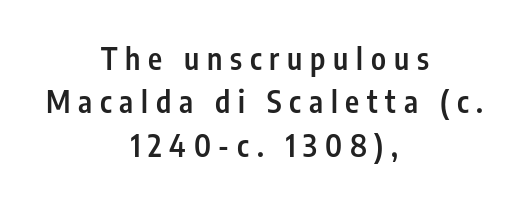
{"serif": "no", "italic": "no", "bold": "semi", "weight": "semibold", "width": "condensed", "stroke_contrast": "low", "x_height": "medium", "monospaced": "no", "underline": "no", "align": "center", "line_spacing": "normal", "line_spacing_ratio": 1.45, "letter_spacing": "wide", "letter_spacing_em": 0.26, "glyph_px": 30}
